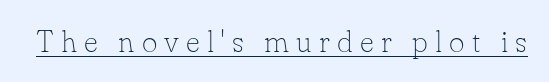
{"serif": "yes", "italic": "no", "bold": "no", "weight": "thin", "width": "normal", "stroke_contrast": "low", "x_height": "small", "monospaced": "no", "underline": "yes", "letter_spacing": "wide", "letter_spacing_em": 0.24, "glyph_px": 30}
